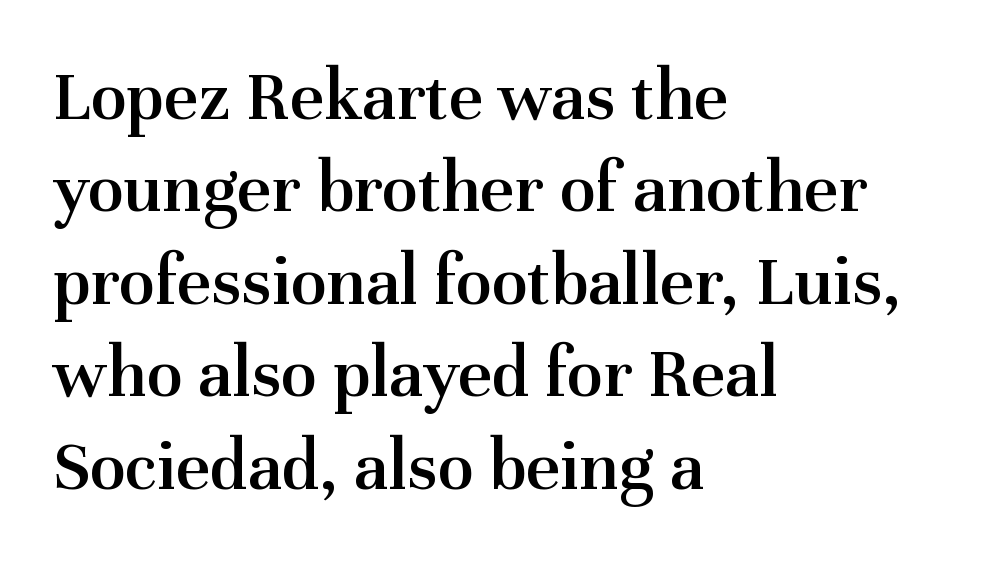
The image shows 74 px semibold serif type, upright; set left-aligned, normal line spacing (1.25x), normal letter spacing, not underlined; medium stroke contrast and a medium x-height.
